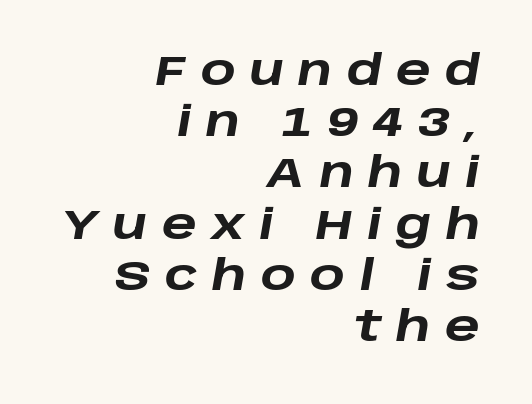
{"italic": "yes", "lean": "right", "slant_degrees": 10, "bold": "yes", "weight": "heavy", "width": "wide", "stroke_contrast": "low", "x_height": "large", "monospaced": "no", "underline": "no", "align": "right", "line_spacing": "normal", "line_spacing_ratio": 1.25, "letter_spacing": "wide", "letter_spacing_em": 0.35, "glyph_px": 41}
